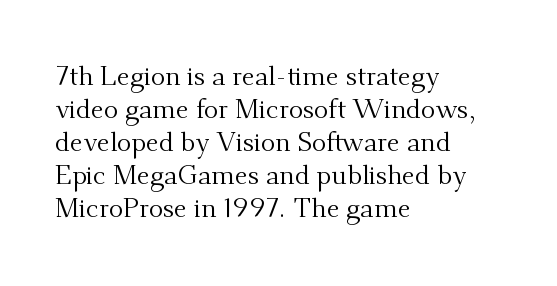
The type sits square on the baseline with zero lean. All the whitespace from short lines collects on the right. Students, note that the glyphs here touch the page at normal intervals. Weight class: somewhere from thin through regular. The foot of each line stays bare and open.
